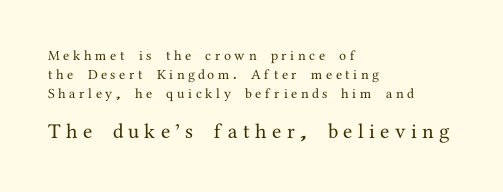
The image shows 21 px text type, upright; set left-aligned, normal line spacing (1.34x), unusually wide letter spacing (+0.26 em), not underlined; the second (bottom) block is 1.5x larger.
